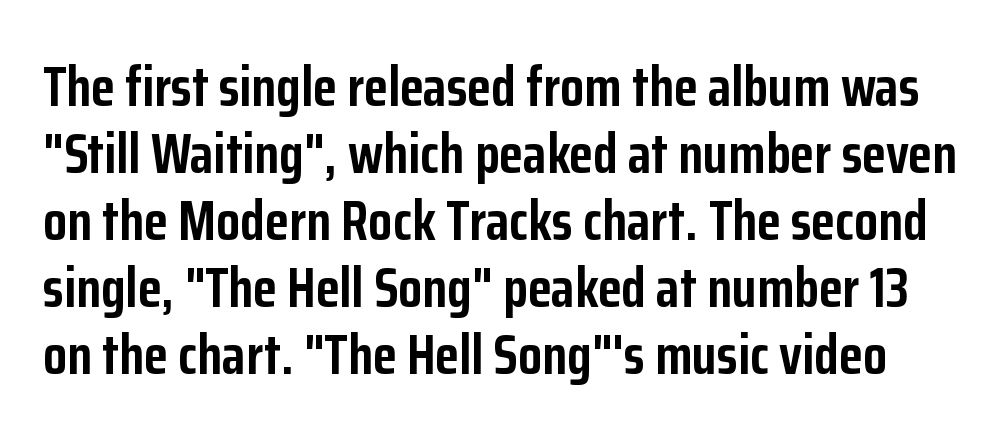
Q: Is the text bold? A: Yes.
Q: Is the text italic (slanted)? A: No, it is upright.
Q: Is the typeface a serif or a sans-serif typeface? A: Sans-serif.
Q: Is the text underlined? A: No.
Q: Is the spacing between letters normal or unusually wide? A: Normal.
Q: Width (condensed, normal, or wide)? A: Condensed.
Q: Stroke contrast? A: Low.
Q: x-height? A: Medium.
Q: Monospaced? A: No.
